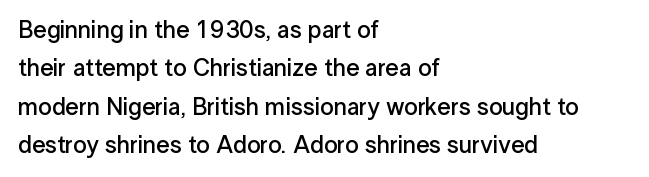
The rendering uses a moderate line-height, typical for paragraphs. How heavy is the stroke? Medium-heavy — a semibold, shy of bold. In CSS terms this would be text-align: left. The glyphs are unaccompanied by any horizontal stroke below them.
